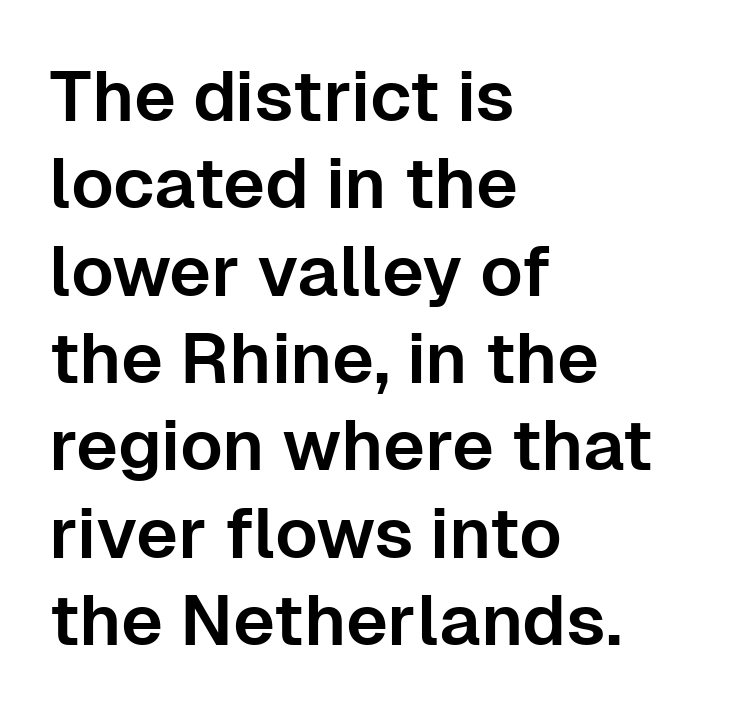
The image shows 71 px sans-serif type, upright; set left-aligned, line spacing 1.23x, normal letter spacing, not underlined; low stroke contrast and a medium x-height.
